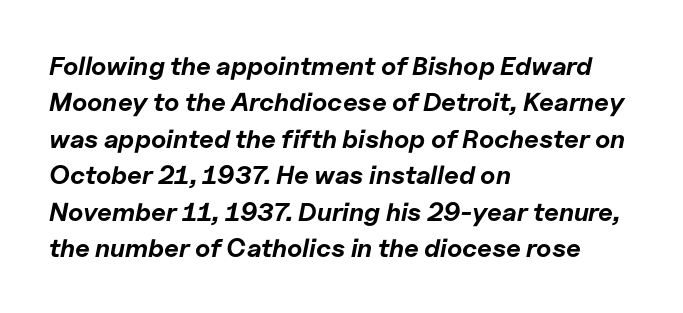
The image shows 26 px bold type, italic (leaning right); set left-aligned, normal line spacing (1.4x), normal letter spacing, not underlined.
